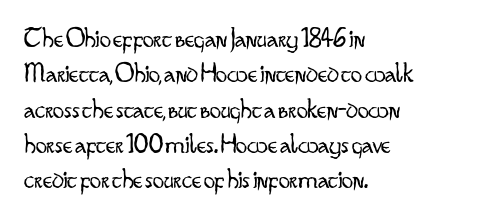
The image shows 28 px light, condensed sans-serif type, upright; set left-aligned, normal line spacing (1.26x), normal letter spacing, not underlined; low stroke contrast and a small x-height.
